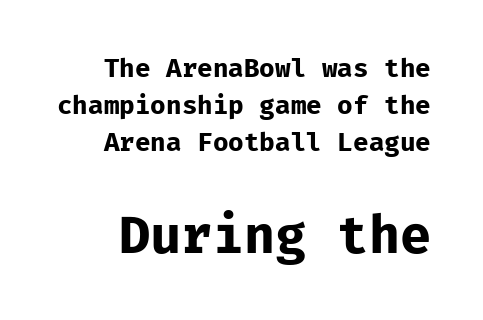
Students, observe: this is what conventionally led text looks like. Visually, the bottom section dominates because its glyphs are scaled up. The face used here has the dense, thick strokes of a bold. A typesetter would label this face a sans. This sample has the even, mechanical cadence of fixed-width lettering.
